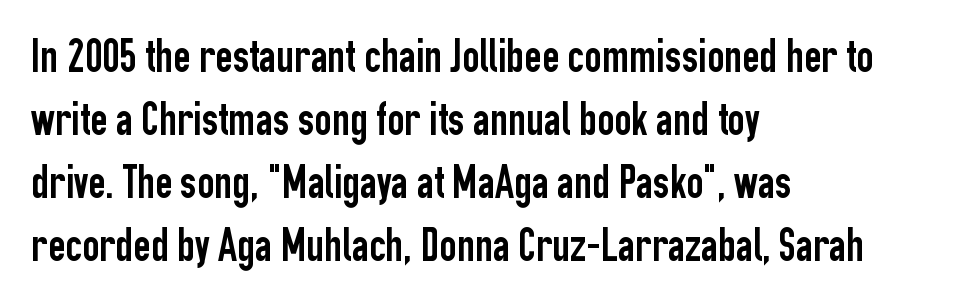
{"serif": "no", "italic": "no", "width": "condensed", "stroke_contrast": "low", "x_height": "medium", "monospaced": "no", "underline": "no", "align": "left", "line_spacing": "normal", "line_spacing_ratio": 1.34, "letter_spacing": "normal", "letter_spacing_em": 0.0, "glyph_px": 47}
